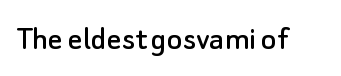
The image shows 36 px sans-serif type, upright; set normal letter spacing, not underlined; low stroke contrast and a small x-height.
